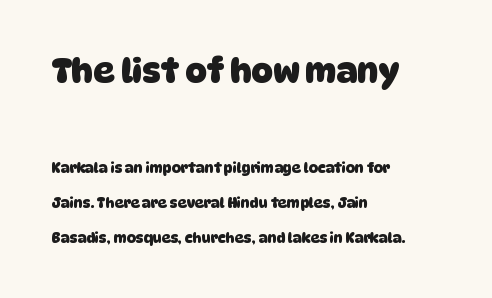
Q: Is the text bold? A: Yes.
Q: Is the typeface a serif or a sans-serif typeface? A: Sans-serif.
Q: Is the text underlined? A: No.
Q: How is the paragraph aligned? A: Left-aligned.
Q: Is the spacing between letters normal or unusually wide? A: Normal.
Q: Is the spacing between lines tight, normal or loose? A: Loose.
Q: Which block of text is set in a larger size, the first (top) or the second (bottom)? A: The first (top) one.
Q: Width (condensed, normal, or wide)? A: Normal.
Q: Stroke contrast? A: Low.
Q: x-height? A: Large.
Q: Monospaced? A: No.
